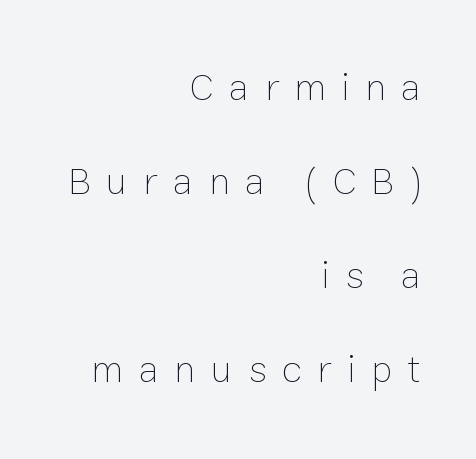
{"italic": "no", "bold": "no", "weight": "thin", "width": "normal", "stroke_contrast": "low", "x_height": "medium", "monospaced": "no", "underline": "no", "align": "right", "line_spacing": "loose", "line_spacing_ratio": 2.41, "letter_spacing": "wide", "letter_spacing_em": 0.39, "glyph_px": 39}
